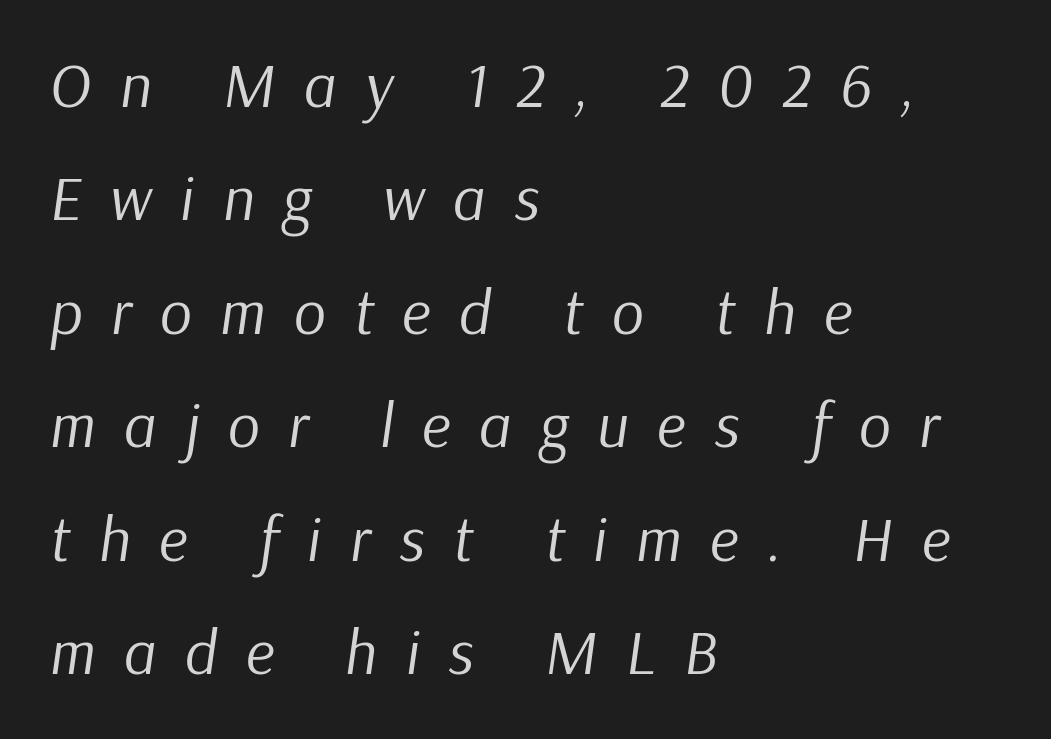
Q: Is the text bold? A: No.
Q: Is the text italic (slanted)? A: Yes, it leans right by about 9 degrees.
Q: Is the text underlined? A: No.
Q: How is the paragraph aligned? A: Left-aligned.
Q: Is the spacing between letters normal or unusually wide? A: Unusually wide.
Q: Width (condensed, normal, or wide)? A: Normal.
Q: Stroke contrast? A: Low.
Q: x-height? A: Medium.
Q: Monospaced? A: No.
